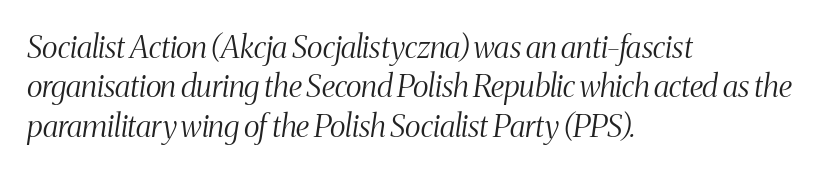
Typeset ragged right — the left edge is the straight one. Each letter keeps its own natural width here, so spacing adapts to shape. Stems here are at most as thick as an everyday book face. You can tell from the footed stems that serif type was used. It's the slanting kind of type.
